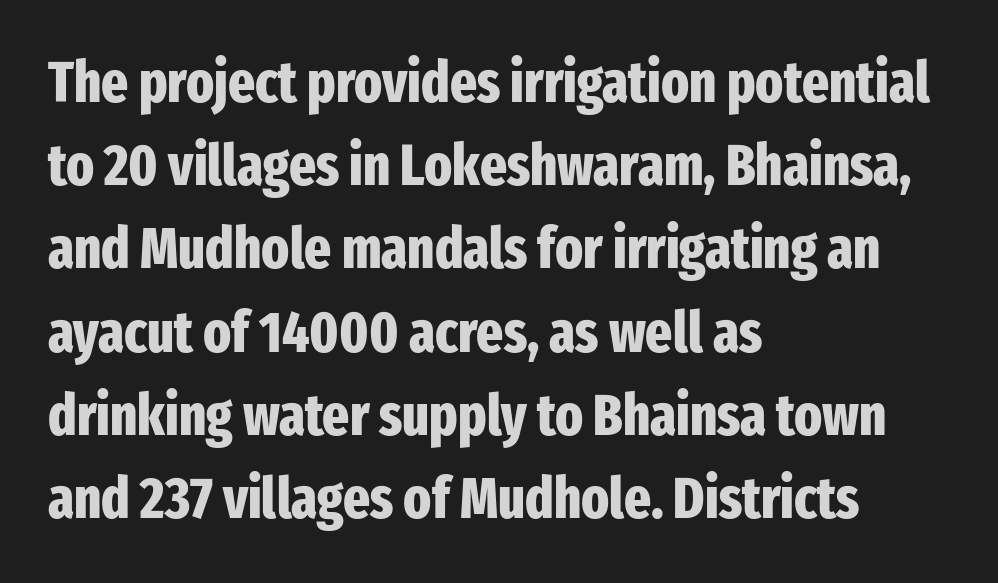
Q: Is the text bold? A: Yes.
Q: Is the text italic (slanted)? A: No, it is upright.
Q: Is the typeface a serif or a sans-serif typeface? A: Sans-serif.
Q: Is the text underlined? A: No.
Q: How is the paragraph aligned? A: Left-aligned.
Q: Is the spacing between letters normal or unusually wide? A: Normal.
Q: Is the spacing between lines tight, normal or loose? A: Normal.
Q: Width (condensed, normal, or wide)? A: Condensed.
Q: Stroke contrast? A: Low.
Q: x-height? A: Medium.
Q: Monospaced? A: No.
